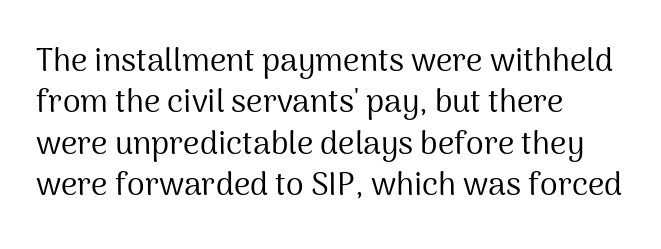
Q: Is the text bold? A: No.
Q: Is the text italic (slanted)? A: No, it is upright.
Q: Is the typeface a serif or a sans-serif typeface? A: Sans-serif.
Q: Is the text underlined? A: No.
Q: How is the paragraph aligned? A: Left-aligned.
Q: Is the spacing between letters normal or unusually wide? A: Normal.
Q: Is the spacing between lines tight, normal or loose? A: Normal.
Q: Width (condensed, normal, or wide)? A: Normal.
Q: Stroke contrast? A: Medium.
Q: x-height? A: Medium.
Q: Monospaced? A: No.
